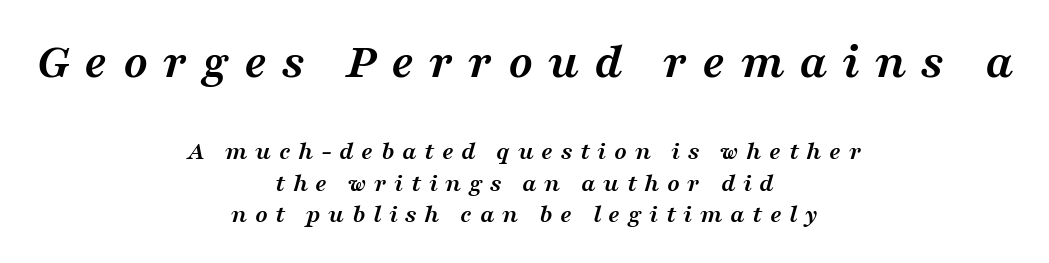
Q: Is the text bold? A: Yes.
Q: Is the text italic (slanted)? A: Yes, it leans right by about 16 degrees.
Q: Is the typeface a serif or a sans-serif typeface? A: Serif.
Q: Is the text underlined? A: No.
Q: How is the paragraph aligned? A: Centered.
Q: Is the spacing between letters normal or unusually wide? A: Unusually wide.
Q: Which block of text is set in a larger size, the first (top) or the second (bottom)? A: The first (top) one.
Q: Width (condensed, normal, or wide)? A: Wide.
Q: Stroke contrast? A: Medium.
Q: x-height? A: Medium.
Q: Monospaced? A: No.
